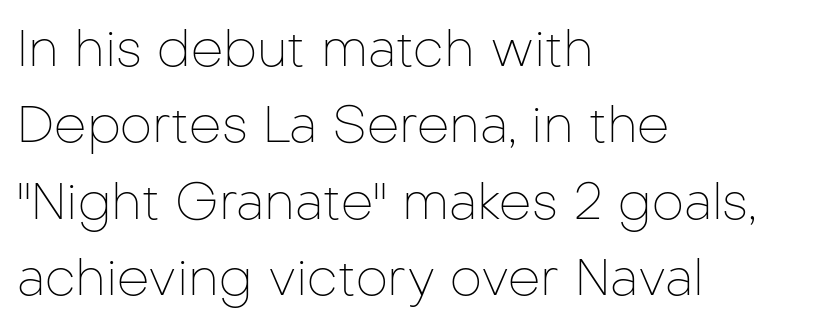
The image shows 51 px thin sans-serif type, upright; set left-aligned, normal line spacing (1.5x), normal letter spacing, not underlined; low stroke contrast and a medium x-height.
